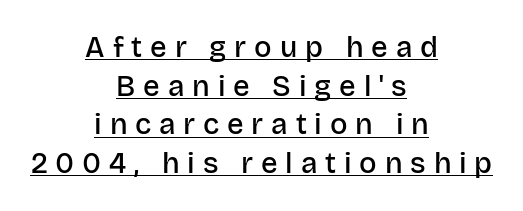
{"serif": "no", "italic": "no", "bold": "semi", "weight": "semibold", "width": "normal", "stroke_contrast": "low", "x_height": "large", "monospaced": "no", "underline": "yes", "align": "center", "line_spacing": "normal", "line_spacing_ratio": 1.33, "letter_spacing": "wide", "letter_spacing_em": 0.27, "glyph_px": 29}
